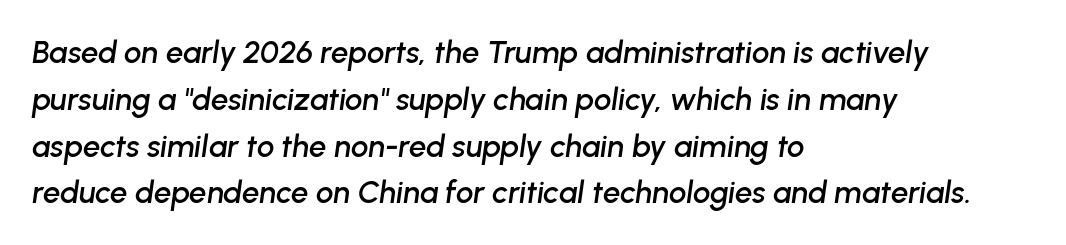
The image shows 31 px text type, italic (leaning right); set left-aligned, normal line spacing (1.51x), normal letter spacing, not underlined; low stroke contrast and a medium x-height.
